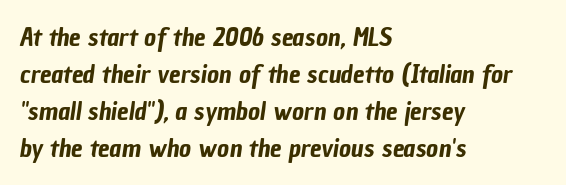
The image shows 26 px text type; set left-aligned, normal line spacing (1.42x), normal letter spacing, not underlined.
